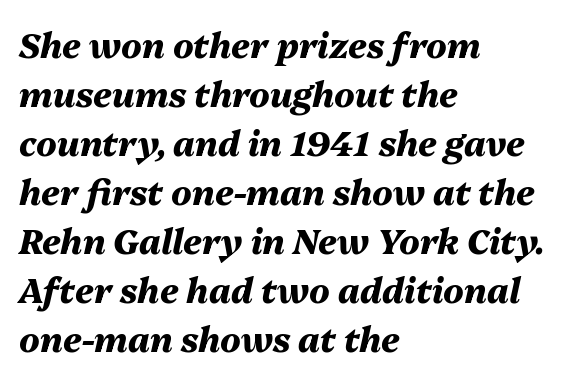
Q: Is the text bold? A: Yes.
Q: Is the text italic (slanted)? A: Yes, it leans right by about 13 degrees.
Q: Is the text underlined? A: No.
Q: How is the paragraph aligned? A: Left-aligned.
Q: Is the spacing between letters normal or unusually wide? A: Normal.
Q: Is the spacing between lines tight, normal or loose? A: Normal.
Q: Width (condensed, normal, or wide)? A: Normal.
Q: Stroke contrast? A: Medium.
Q: x-height? A: Medium.
Q: Monospaced? A: No.
